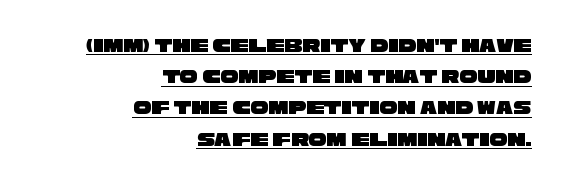
Q: Is the text underlined? A: Yes.
Q: How is the paragraph aligned? A: Right-aligned.
Q: Is the spacing between letters normal or unusually wide? A: Normal.
Q: Is the spacing between lines tight, normal or loose? A: Normal.
